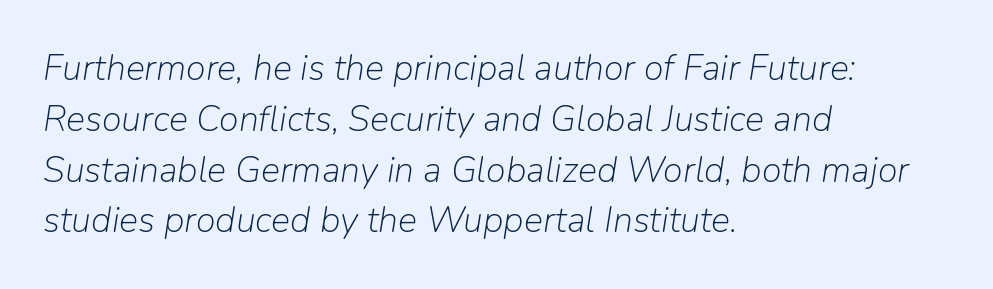
Q: Is the text bold? A: No.
Q: Is the text italic (slanted)? A: Yes, it leans right by about 9 degrees.
Q: Is the text underlined? A: No.
Q: How is the paragraph aligned? A: Left-aligned.
Q: Is the spacing between letters normal or unusually wide? A: Normal.
Q: Is the spacing between lines tight, normal or loose? A: Normal.
Q: Width (condensed, normal, or wide)? A: Normal.
Q: Stroke contrast? A: Low.
Q: x-height? A: Medium.
Q: Monospaced? A: No.
